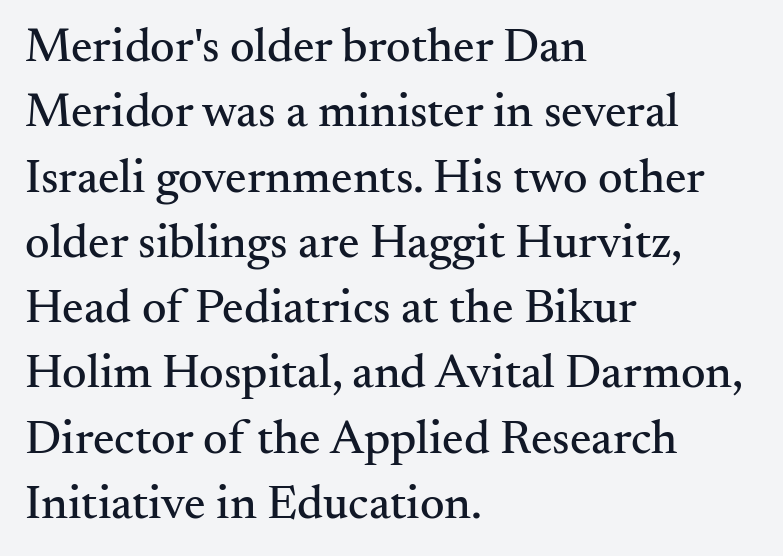
Q: Is the text italic (slanted)? A: No, it is upright.
Q: Is the typeface a serif or a sans-serif typeface? A: Serif.
Q: Is the text underlined? A: No.
Q: How is the paragraph aligned? A: Left-aligned.
Q: Is the spacing between letters normal or unusually wide? A: Normal.
Q: Is the spacing between lines tight, normal or loose? A: Normal.
Q: Width (condensed, normal, or wide)? A: Normal.
Q: Stroke contrast? A: Medium.
Q: x-height? A: Small.
Q: Monospaced? A: No.
